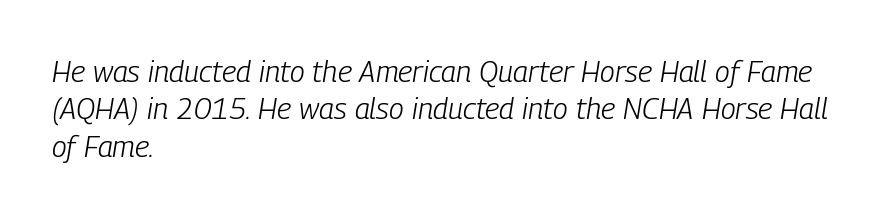
Is there much room between lines? A standard amount, neither cramped nor airy. Short and long lines alike share a common starting point at left. This reads as an unemphasized weight, regular at the heaviest. The words here are not underlined.
